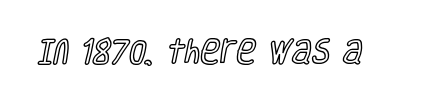
Q: Is the text italic (slanted)? A: Yes.
Q: Is the text underlined? A: No.
Q: Is the spacing between letters normal or unusually wide? A: Normal.
